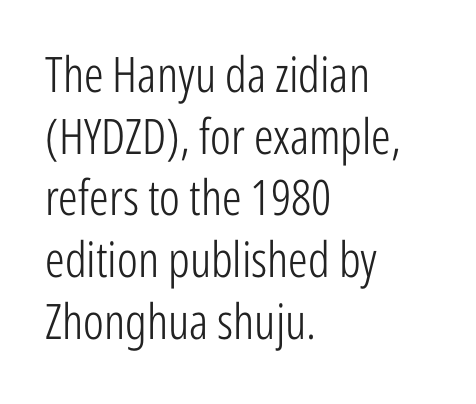
The image shows 49 px light, condensed sans-serif type, upright; set left-aligned, normal line spacing (1.26x), normal letter spacing, not underlined; low stroke contrast and a medium x-height.
